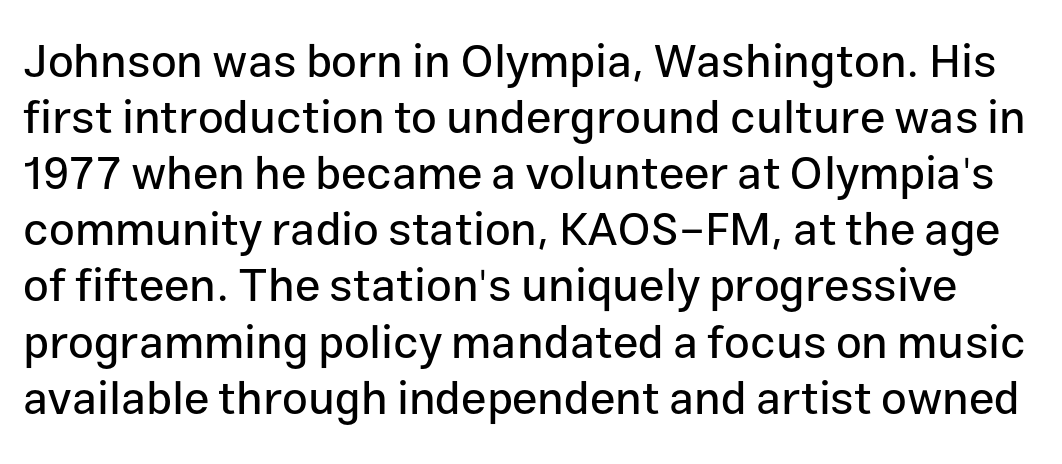
Q: Is the text italic (slanted)? A: No, it is upright.
Q: Is the typeface a serif or a sans-serif typeface? A: Sans-serif.
Q: Is the text underlined? A: No.
Q: Is the spacing between letters normal or unusually wide? A: Normal.
Q: Width (condensed, normal, or wide)? A: Normal.
Q: Stroke contrast? A: Low.
Q: x-height? A: Medium.
Q: Monospaced? A: No.
